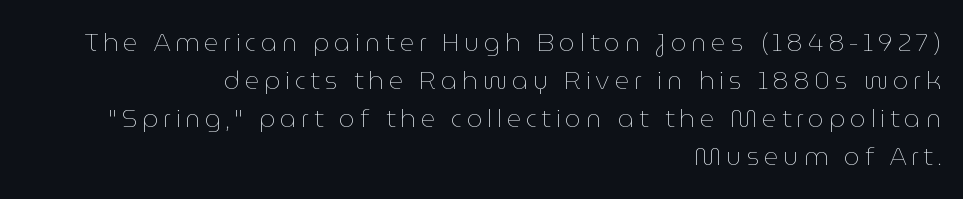
{"italic": "no", "bold": "no", "underline": "no", "align": "right", "line_spacing": "normal", "line_spacing_ratio": 1.52, "glyph_px": 25}
